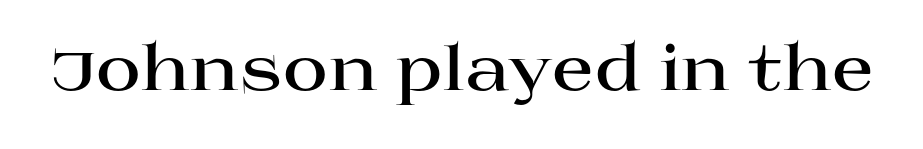
The image shows 62 px bold, wide serif type, upright; set normal letter spacing, not underlined; high stroke contrast and a large x-height.
